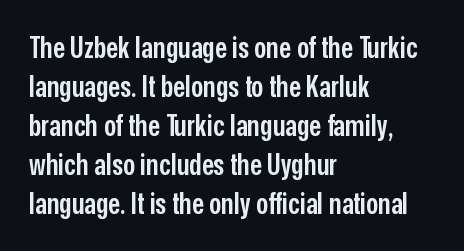
{"serif": "no", "italic": "no", "bold": "semi", "weight": "semibold", "width": "condensed", "stroke_contrast": "low", "x_height": "medium", "monospaced": "no", "underline": "no", "align": "left", "line_spacing": "normal", "line_spacing_ratio": 1.3, "letter_spacing": "normal", "letter_spacing_em": 0.0, "glyph_px": 30}
